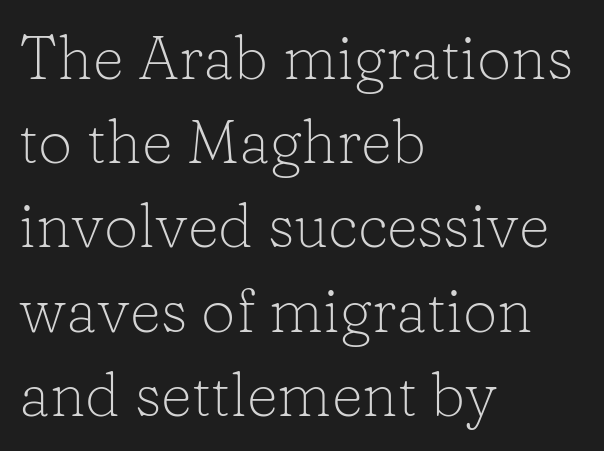
Q: Is the text bold? A: No.
Q: Is the text italic (slanted)? A: No, it is upright.
Q: Is the typeface a serif or a sans-serif typeface? A: Serif.
Q: Is the text underlined? A: No.
Q: How is the paragraph aligned? A: Left-aligned.
Q: Is the spacing between letters normal or unusually wide? A: Normal.
Q: Is the spacing between lines tight, normal or loose? A: Normal.
Q: Width (condensed, normal, or wide)? A: Normal.
Q: Stroke contrast? A: Low.
Q: x-height? A: Medium.
Q: Monospaced? A: No.
